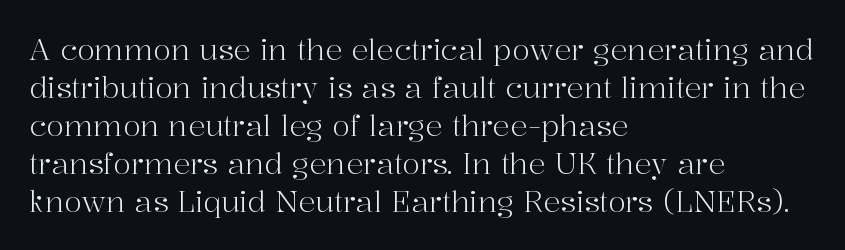
Q: Is the text bold? A: No.
Q: Is the text italic (slanted)? A: No, it is upright.
Q: Is the typeface a serif or a sans-serif typeface? A: Serif.
Q: Is the text underlined? A: No.
Q: How is the paragraph aligned? A: Left-aligned.
Q: Is the spacing between letters normal or unusually wide? A: Normal.
Q: Is the spacing between lines tight, normal or loose? A: Normal.
Q: Width (condensed, normal, or wide)? A: Normal.
Q: Stroke contrast? A: High.
Q: x-height? A: Medium.
Q: Monospaced? A: No.
